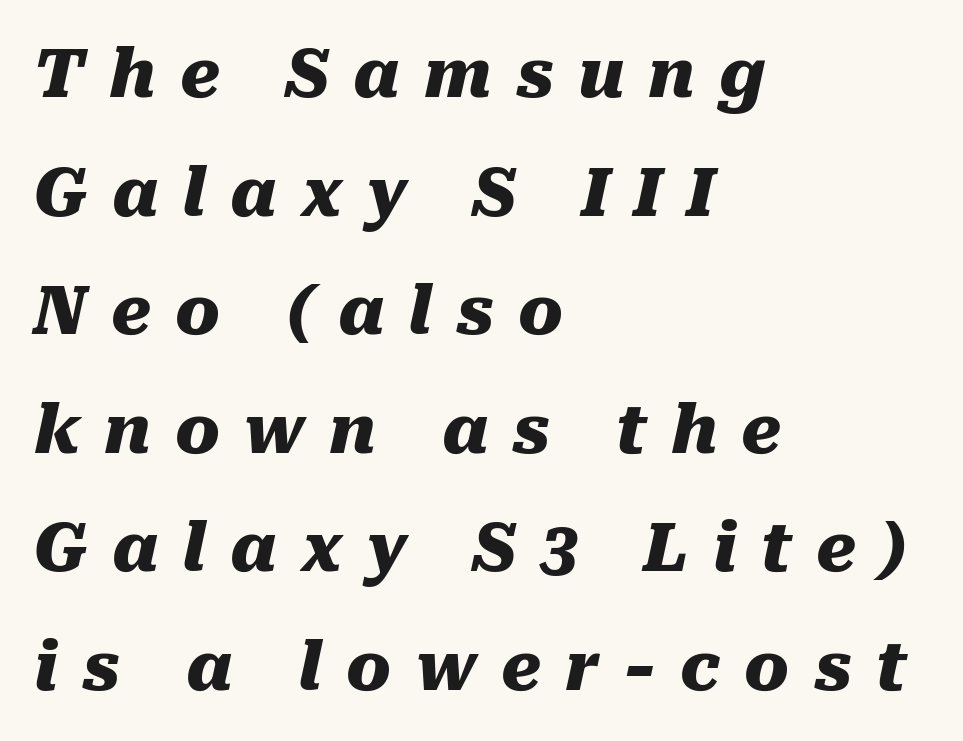
Q: Is the text bold? A: Yes.
Q: Is the text italic (slanted)? A: Yes, it leans right by about 10 degrees.
Q: Is the text underlined? A: No.
Q: How is the paragraph aligned? A: Left-aligned.
Q: Is the spacing between letters normal or unusually wide? A: Unusually wide.
Q: Width (condensed, normal, or wide)? A: Normal.
Q: Stroke contrast? A: Medium.
Q: x-height? A: Medium.
Q: Monospaced? A: No.
